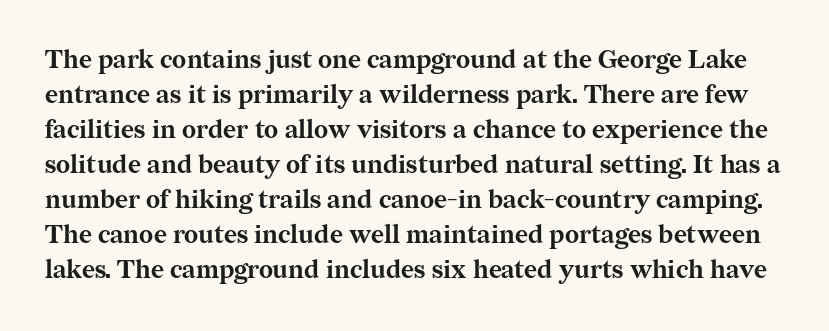
The image shows 25 px bold type, upright; set normal line spacing (1.4x), normal letter spacing, not underlined.
